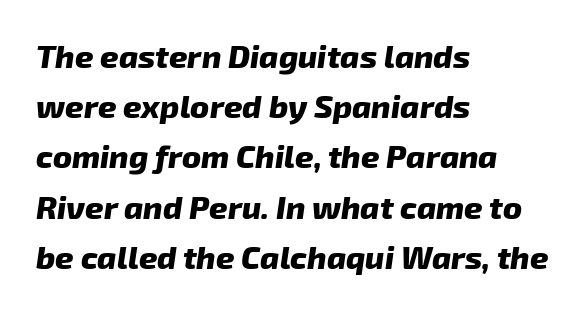
Q: Is the text bold? A: Yes.
Q: Is the text italic (slanted)? A: Yes, it leans right by about 8 degrees.
Q: Is the text underlined? A: No.
Q: How is the paragraph aligned? A: Left-aligned.
Q: Is the spacing between letters normal or unusually wide? A: Normal.
Q: Is the spacing between lines tight, normal or loose? A: Normal.
Q: Width (condensed, normal, or wide)? A: Normal.
Q: Stroke contrast? A: Low.
Q: x-height? A: Medium.
Q: Monospaced? A: No.
